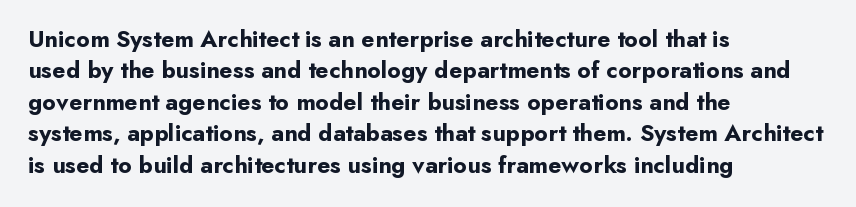
The image shows 24 px bold type, upright; set left-aligned, normal line spacing (1.31x), normal letter spacing, not underlined.
